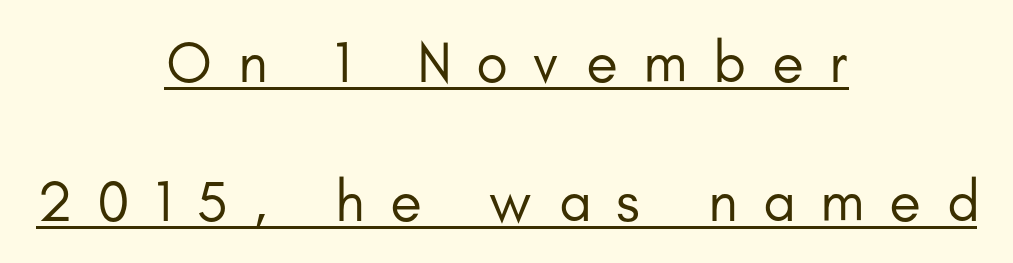
Q: Is the text bold? A: No.
Q: Is the text italic (slanted)? A: No, it is upright.
Q: Is the typeface a serif or a sans-serif typeface? A: Sans-serif.
Q: Is the text underlined? A: Yes.
Q: How is the paragraph aligned? A: Centered.
Q: Is the spacing between letters normal or unusually wide? A: Unusually wide.
Q: Is the spacing between lines tight, normal or loose? A: Loose.
Q: Width (condensed, normal, or wide)? A: Normal.
Q: Stroke contrast? A: Low.
Q: x-height? A: Small.
Q: Monospaced? A: No.
